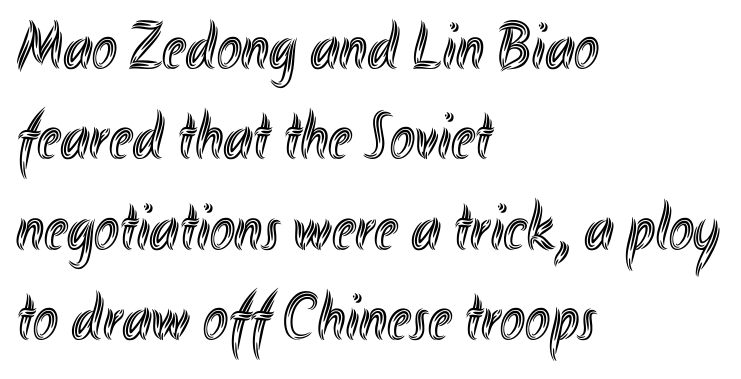
{"width": "condensed", "x_height": "small", "monospaced": "no", "underline": "no", "align": "left", "line_spacing": "normal", "line_spacing_ratio": 1.35, "letter_spacing": "normal", "letter_spacing_em": 0.0, "glyph_px": 67}
